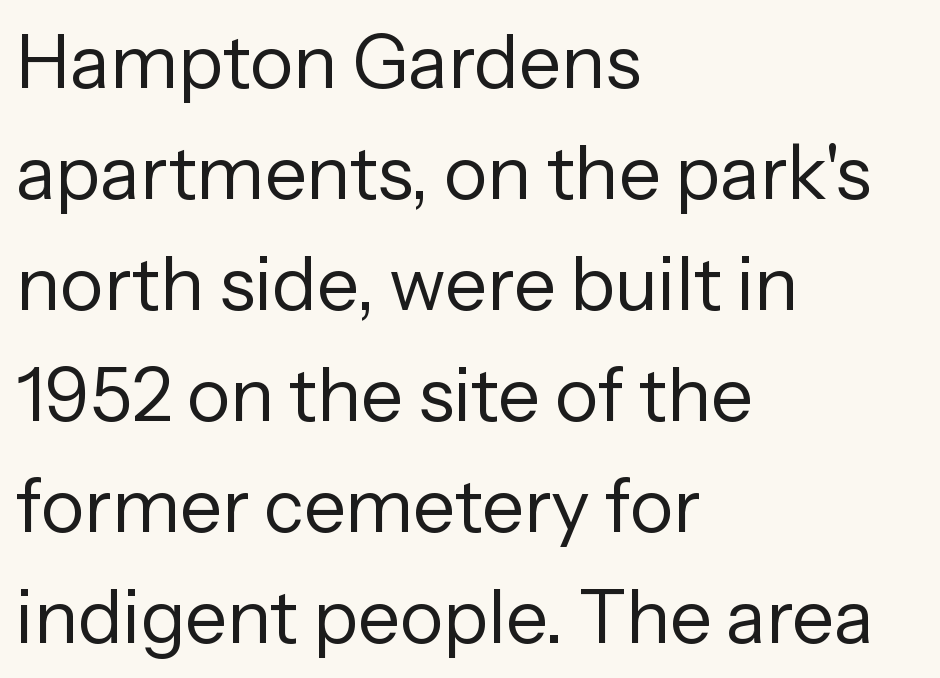
The image shows 74 px regular-weight sans-serif type, upright; set left-aligned, normal line spacing (1.5x), normal letter spacing, not underlined; low stroke contrast and a medium x-height.
